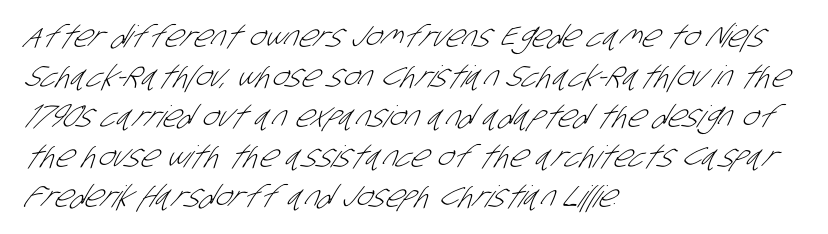
Nobody drew a line under any word here. Successive baselines arrive at the customary interval. The gaps between neighbouring characters are ordinary and unremarkable. Does the copy run flush right? No — it runs flush left. Summary of weight: not heavy and not bold.
